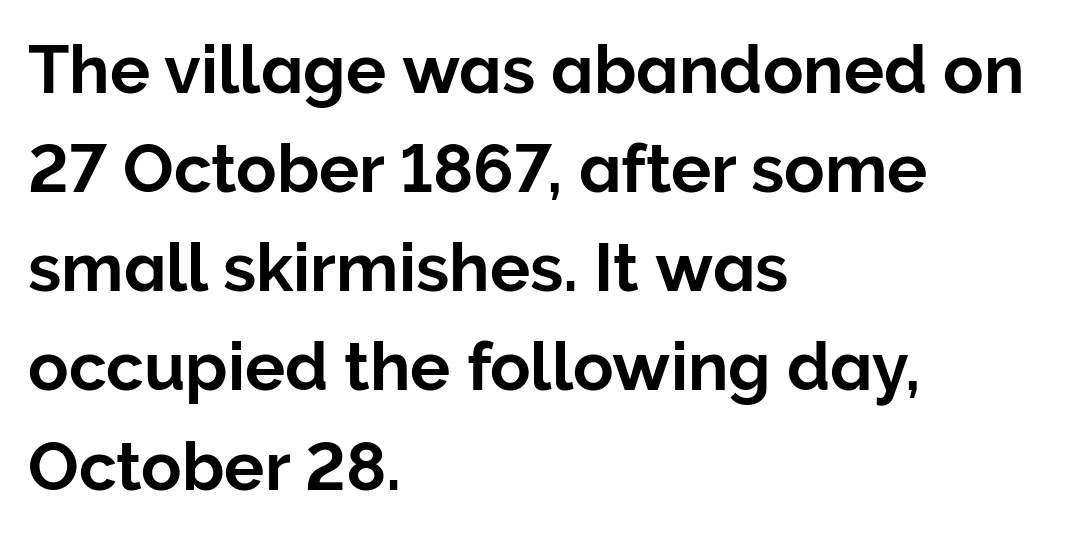
Q: Is the text italic (slanted)? A: No, it is upright.
Q: Is the typeface a serif or a sans-serif typeface? A: Sans-serif.
Q: Is the text underlined? A: No.
Q: How is the paragraph aligned? A: Left-aligned.
Q: Is the spacing between letters normal or unusually wide? A: Normal.
Q: Is the spacing between lines tight, normal or loose? A: Normal.
Q: Width (condensed, normal, or wide)? A: Normal.
Q: Stroke contrast? A: Low.
Q: x-height? A: Medium.
Q: Monospaced? A: No.
